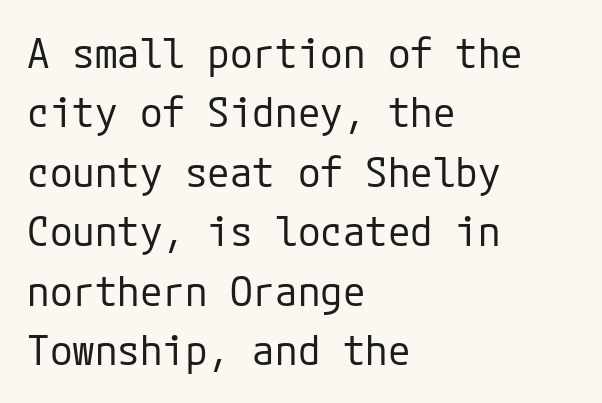
Q: Is the text bold? A: No.
Q: Is the text italic (slanted)? A: No, it is upright.
Q: Is the typeface a serif or a sans-serif typeface? A: Sans-serif.
Q: Is the text underlined? A: No.
Q: How is the paragraph aligned? A: Left-aligned.
Q: Is the spacing between letters normal or unusually wide? A: Normal.
Q: Is the spacing between lines tight, normal or loose? A: Normal.
Q: Width (condensed, normal, or wide)? A: Normal.
Q: Stroke contrast? A: Low.
Q: x-height? A: Medium.
